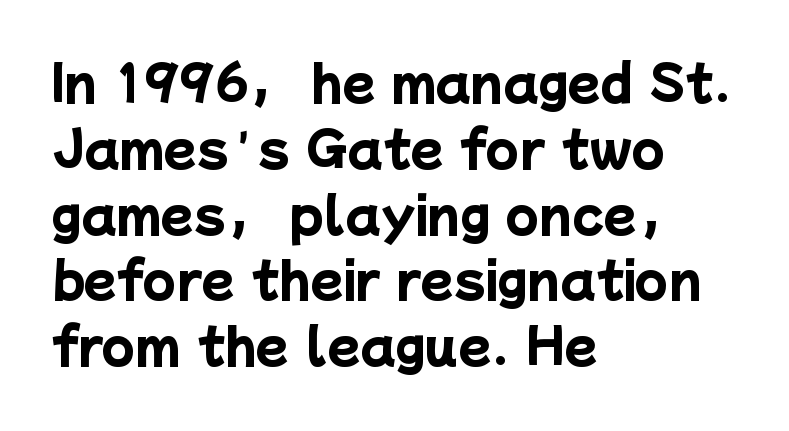
The image shows 48 px heavy sans-serif type; set left-aligned, normal line spacing (1.37x), normal letter spacing, not underlined; low stroke contrast and a medium x-height.
